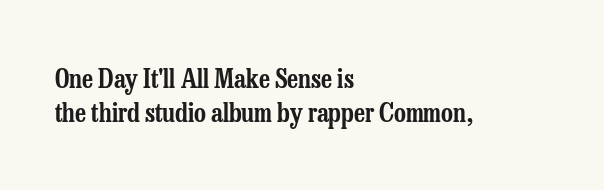
Q: Is the text italic (slanted)? A: No, it is upright.
Q: Is the text underlined? A: No.
Q: How is the paragraph aligned? A: Left-aligned.
Q: Is the spacing between letters normal or unusually wide? A: Normal.
Q: Is the spacing between lines tight, normal or loose? A: Normal.
